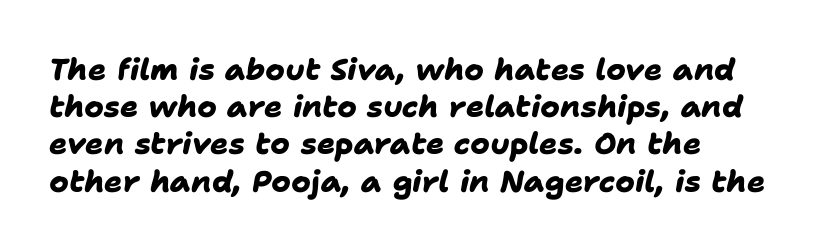
The image shows 30 px heavy sans-serif type; set left-aligned, line spacing 1.24x, normal letter spacing, not underlined; low stroke contrast and a medium x-height.
